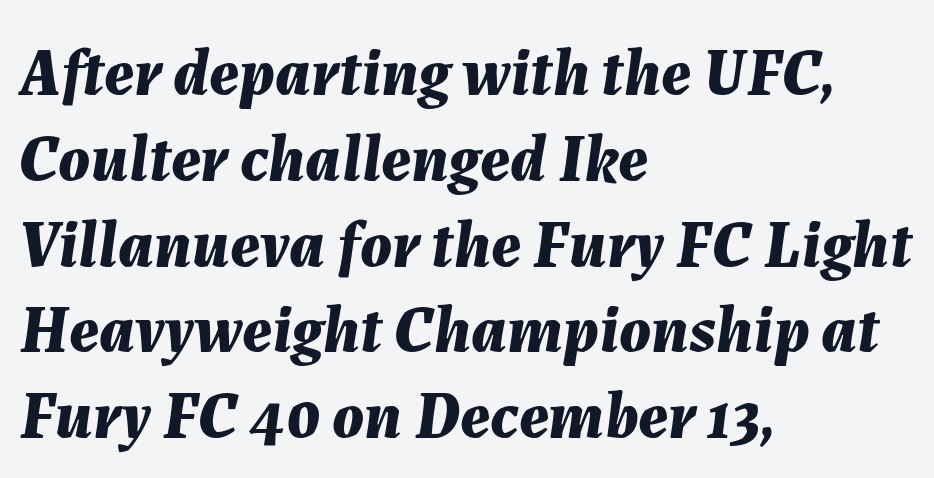
Q: Is the text bold? A: Yes.
Q: Is the text italic (slanted)? A: Yes, it leans right by about 7 degrees.
Q: Is the text underlined? A: No.
Q: How is the paragraph aligned? A: Left-aligned.
Q: Is the spacing between letters normal or unusually wide? A: Normal.
Q: Is the spacing between lines tight, normal or loose? A: Normal.
Q: Width (condensed, normal, or wide)? A: Normal.
Q: Stroke contrast? A: Medium.
Q: x-height? A: Medium.
Q: Monospaced? A: No.
